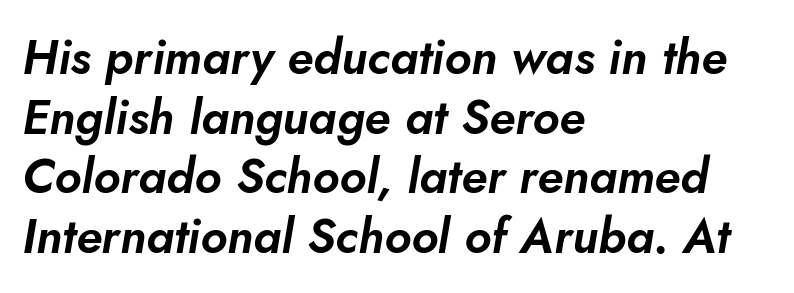
Q: Is the text italic (slanted)? A: Yes, it leans right by about 5 degrees.
Q: Is the text underlined? A: No.
Q: How is the paragraph aligned? A: Left-aligned.
Q: Is the spacing between letters normal or unusually wide? A: Normal.
Q: Width (condensed, normal, or wide)? A: Normal.
Q: Stroke contrast? A: Low.
Q: x-height? A: Small.
Q: Monospaced? A: No.
